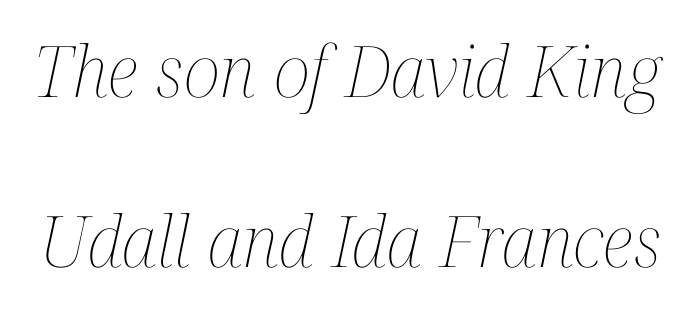
The image shows 71 px thin, condensed type, italic (leaning right); set loose line spacing (2.39x), normal letter spacing, not underlined; medium stroke contrast and a medium x-height.
